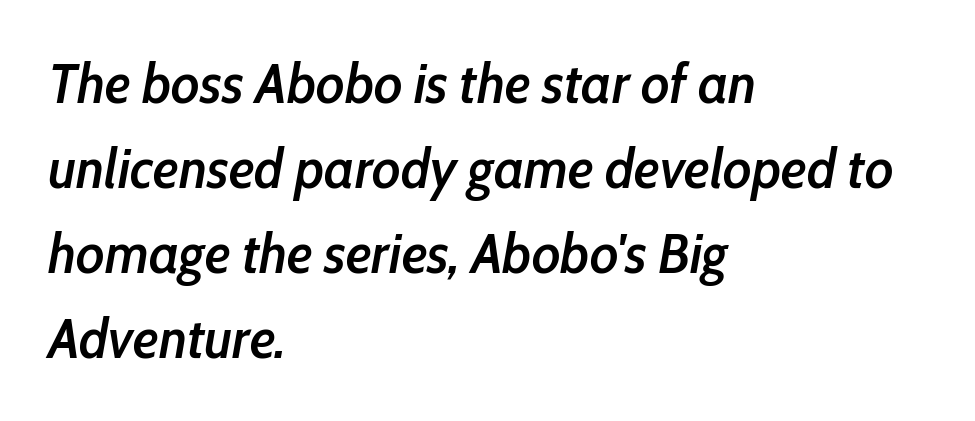
Q: Is the text bold? A: Semi-bold.
Q: Is the text italic (slanted)? A: Yes, it leans right by about 10 degrees.
Q: Is the text underlined? A: No.
Q: How is the paragraph aligned? A: Left-aligned.
Q: Is the spacing between letters normal or unusually wide? A: Normal.
Q: Is the spacing between lines tight, normal or loose? A: Normal.
Q: Width (condensed, normal, or wide)? A: Condensed.
Q: Stroke contrast? A: Low.
Q: x-height? A: Medium.
Q: Monospaced? A: No.
